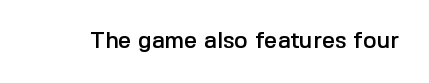
The image shows 23 px text type, upright; set normal letter spacing, not underlined.
